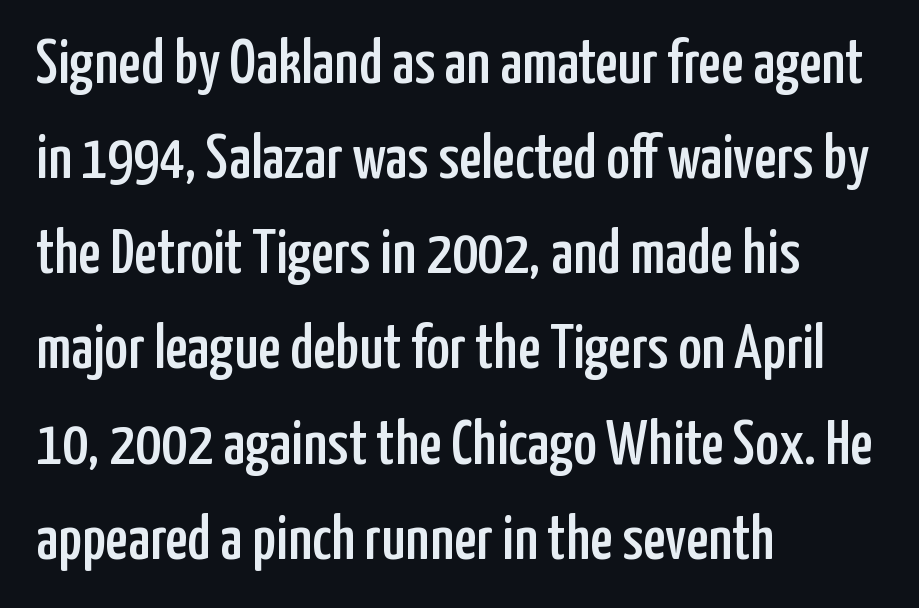
Q: Is the text italic (slanted)? A: No, it is upright.
Q: Is the typeface a serif or a sans-serif typeface? A: Sans-serif.
Q: Is the text underlined? A: No.
Q: How is the paragraph aligned? A: Left-aligned.
Q: Is the spacing between letters normal or unusually wide? A: Normal.
Q: Is the spacing between lines tight, normal or loose? A: Normal.
Q: Width (condensed, normal, or wide)? A: Condensed.
Q: Stroke contrast? A: Low.
Q: x-height? A: Medium.
Q: Monospaced? A: No.
